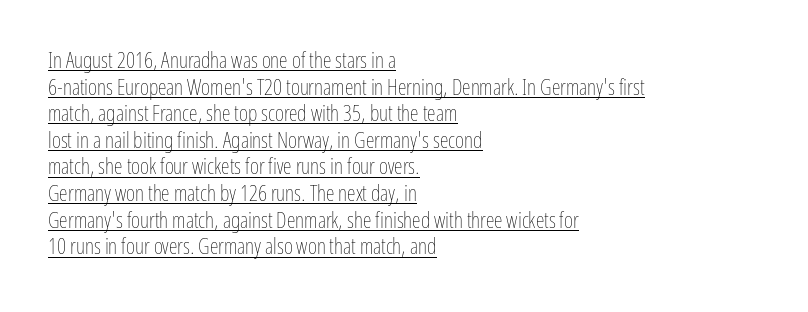
Q: Is the text bold? A: No.
Q: Is the text italic (slanted)? A: No, it is upright.
Q: Is the text underlined? A: Yes.
Q: How is the paragraph aligned? A: Left-aligned.
Q: Is the spacing between letters normal or unusually wide? A: Normal.
